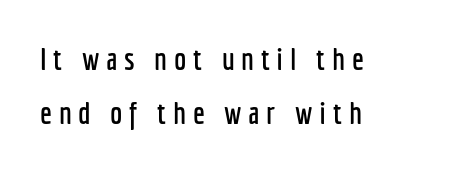
Q: Is the text italic (slanted)? A: No, it is upright.
Q: Is the typeface a serif or a sans-serif typeface? A: Sans-serif.
Q: Is the text underlined? A: No.
Q: How is the paragraph aligned? A: Left-aligned.
Q: Is the spacing between letters normal or unusually wide? A: Unusually wide.
Q: Width (condensed, normal, or wide)? A: Condensed.
Q: Stroke contrast? A: Low.
Q: x-height? A: Medium.
Q: Monospaced? A: No.
